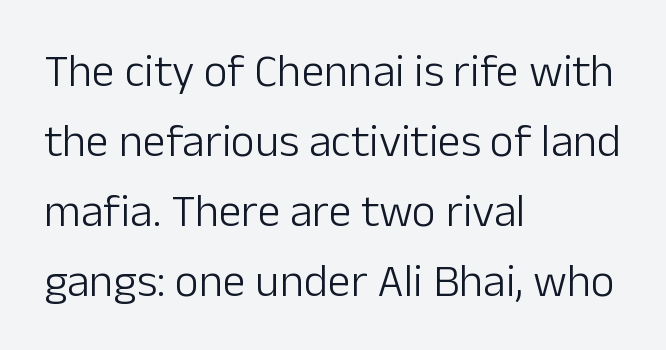
The image shows 46 px light sans-serif type, upright; set left-aligned, normal line spacing (1.52x), normal letter spacing, not underlined; low stroke contrast and a medium x-height.
